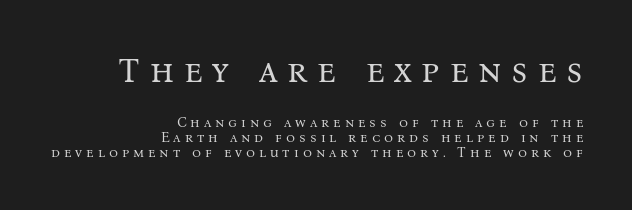
Q: Is the text bold? A: No.
Q: Is the text italic (slanted)? A: No, it is upright.
Q: Is the typeface a serif or a sans-serif typeface? A: Serif.
Q: Is the text underlined? A: No.
Q: How is the paragraph aligned? A: Right-aligned.
Q: Is the spacing between letters normal or unusually wide? A: Unusually wide.
Q: Is the spacing between lines tight, normal or loose? A: Tight.
Q: Which block of text is set in a larger size, the first (top) or the second (bottom)? A: The first (top) one.
Q: Width (condensed, normal, or wide)? A: Normal.
Q: Stroke contrast? A: Medium.
Q: x-height? A: Medium.
Q: Monospaced? A: No.
